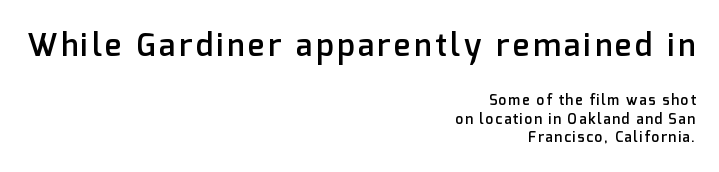
The image shows 31 px semibold sans-serif type, upright; set right-aligned, normal line spacing (1.33x), not underlined; the first (top) block is 2.21x larger; low stroke contrast and a medium x-height.
